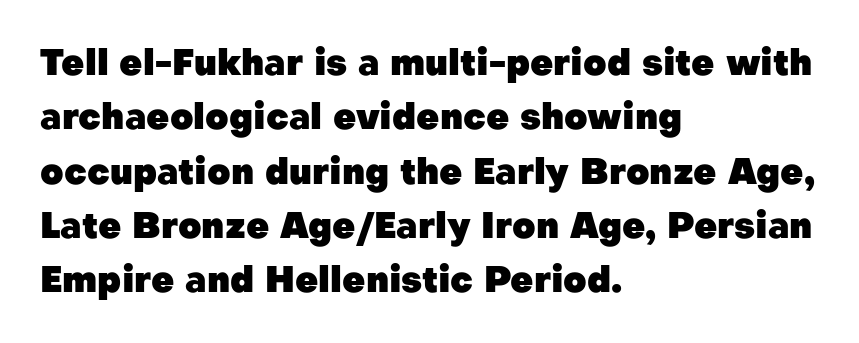
The image shows 36 px heavy sans-serif type, upright; set left-aligned, normal line spacing (1.51x), normal letter spacing, not underlined; low stroke contrast and a medium x-height.
